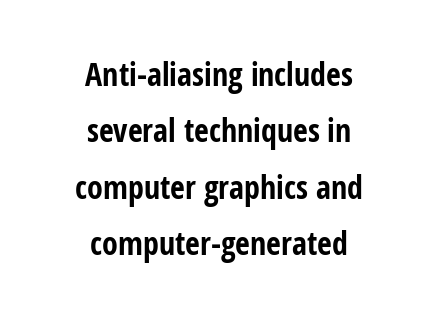
Grotesque or geometric, the face here clearly has no serifs. Typesetter's note: full bold, strokes at maximum text heaviness. A typesetter would call this proportional, since set widths differ per character. Both edges are ragged and mirror each other, which tells us the setting is centered.
